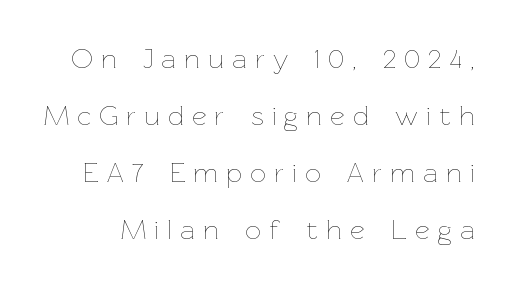
{"italic": "no", "bold": "no", "weight": "thin", "width": "normal", "stroke_contrast": "low", "x_height": "medium", "monospaced": "no", "underline": "no", "line_spacing": "loose", "line_spacing_ratio": 2.03, "letter_spacing": "wide", "letter_spacing_em": 0.3, "glyph_px": 28}
